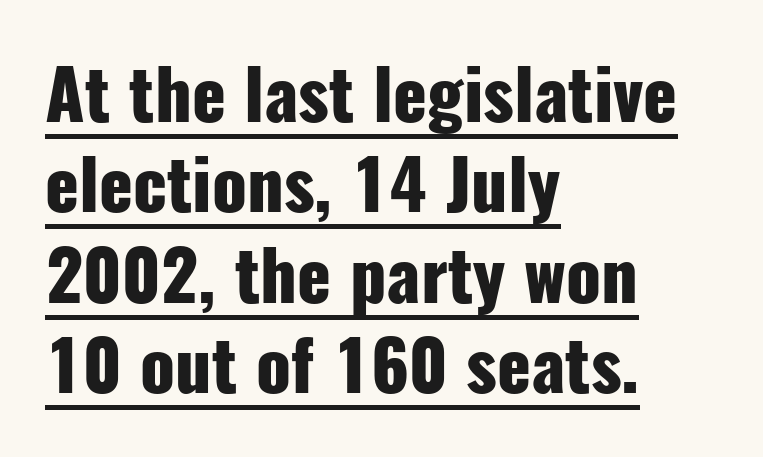
How would I describe the line gaps? Plain and ordinary. Does the type have serifs? No, each stem ends abruptly. Horizontal alignment here is leftward, the default for most running prose. The passage shown is emphatically bold. The typesetter has applied underlining to the passage shown.
